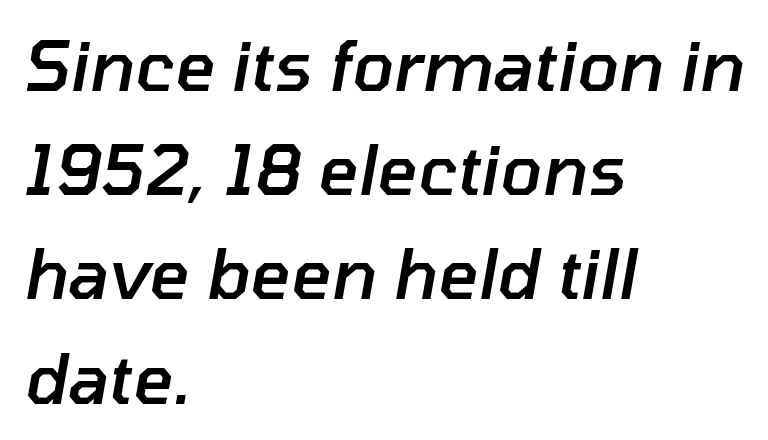
You could not count columns in this text — the font is proportionally spaced. Look at the tracking — it's just the regular setting, nothing added. The block of text has a typical density, with ordinary space between rows. Bare-footed words on every line. The rendering uses a semibold face; strokes are thickened but not to full bold. Notice how the passage keeps a crisp vertical edge on the left only.
